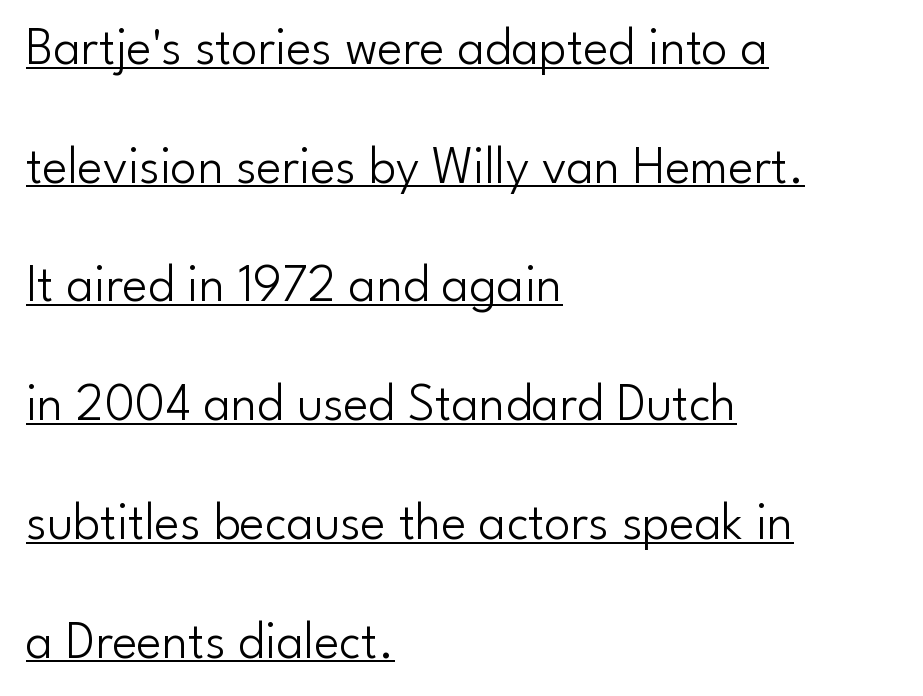
Q: Is the text bold? A: No.
Q: Is the text italic (slanted)? A: No, it is upright.
Q: Is the typeface a serif or a sans-serif typeface? A: Sans-serif.
Q: Is the text underlined? A: Yes.
Q: How is the paragraph aligned? A: Left-aligned.
Q: Is the spacing between letters normal or unusually wide? A: Normal.
Q: Is the spacing between lines tight, normal or loose? A: Loose.
Q: Width (condensed, normal, or wide)? A: Normal.
Q: Stroke contrast? A: Low.
Q: x-height? A: Small.
Q: Monospaced? A: No.
